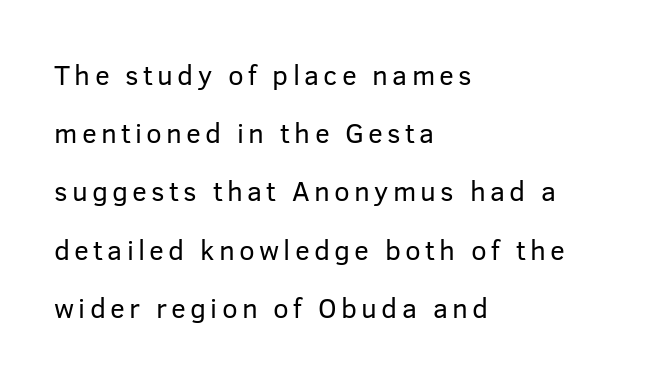
Q: Is the text bold? A: No.
Q: Is the text italic (slanted)? A: No, it is upright.
Q: Is the typeface a serif or a sans-serif typeface? A: Sans-serif.
Q: Is the text underlined? A: No.
Q: How is the paragraph aligned? A: Left-aligned.
Q: Is the spacing between lines tight, normal or loose? A: Loose.
Q: Width (condensed, normal, or wide)? A: Normal.
Q: Stroke contrast? A: Low.
Q: x-height? A: Medium.
Q: Monospaced? A: No.
